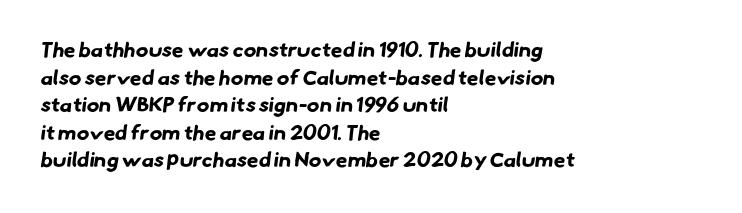
The image shows 21 px bold type; set left-aligned, normal line spacing (1.31x), normal letter spacing, not underlined.
